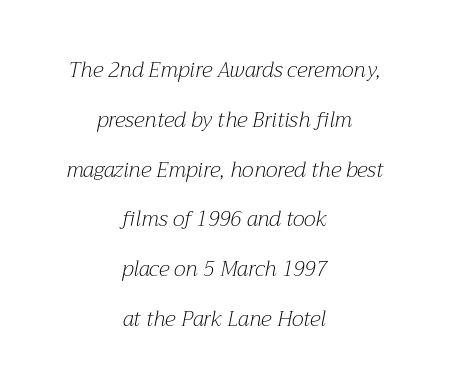
Horizontally, the lines are justified to the midpoint only. The strip under each line holds only bare page. Letters have the restrained weight of plain body copy at most. The passage shown stacks its lines with a broad gap.
